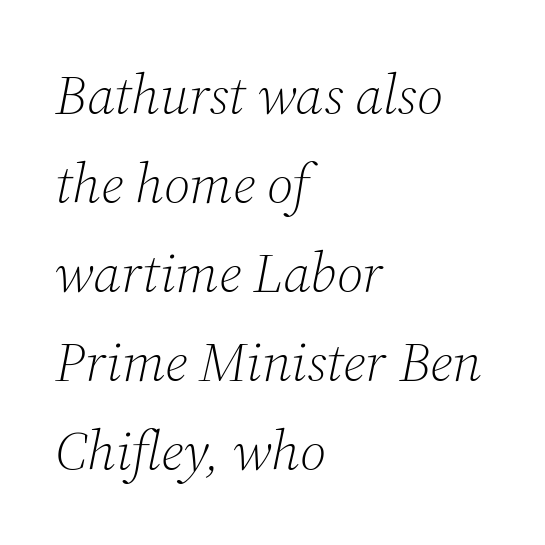
The image shows 56 px light serif type, italic (leaning right); set left-aligned, normal line spacing (1.59x), normal letter spacing, not underlined; medium stroke contrast and a medium x-height.
